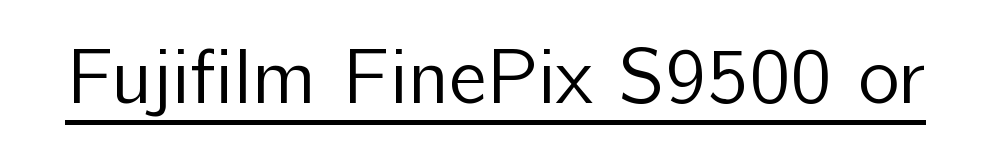
Q: Is the text bold? A: No.
Q: Is the text italic (slanted)? A: No, it is upright.
Q: Is the typeface a serif or a sans-serif typeface? A: Sans-serif.
Q: Is the text underlined? A: Yes.
Q: Is the spacing between letters normal or unusually wide? A: Normal.
Q: Width (condensed, normal, or wide)? A: Normal.
Q: Stroke contrast? A: Low.
Q: x-height? A: Medium.
Q: Monospaced? A: No.
